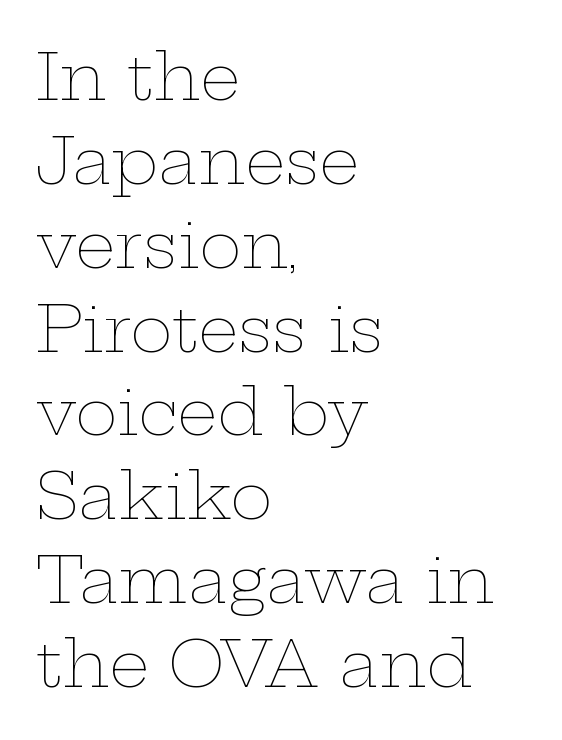
{"italic": "no", "bold": "no", "weight": "thin", "width": "wide", "stroke_contrast": "low", "x_height": "medium", "monospaced": "no", "underline": "no", "align": "left", "line_spacing": "normal", "line_spacing_ratio": 1.31, "letter_spacing": "normal", "letter_spacing_em": 0.0, "glyph_px": 64}
